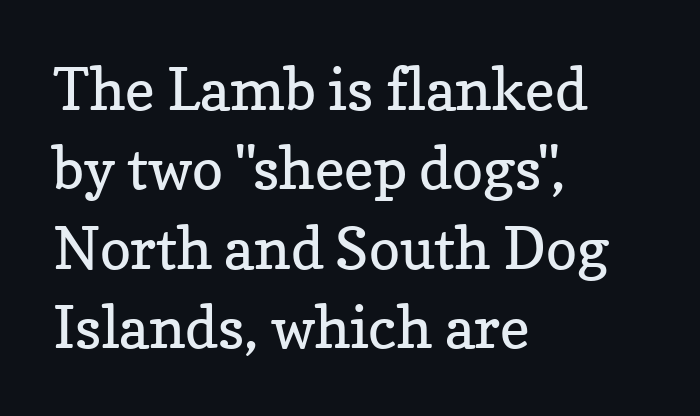
The image shows 58 px regular-weight serif type, upright; set left-aligned, normal line spacing (1.37x), normal letter spacing, not underlined; low stroke contrast and a medium x-height.
